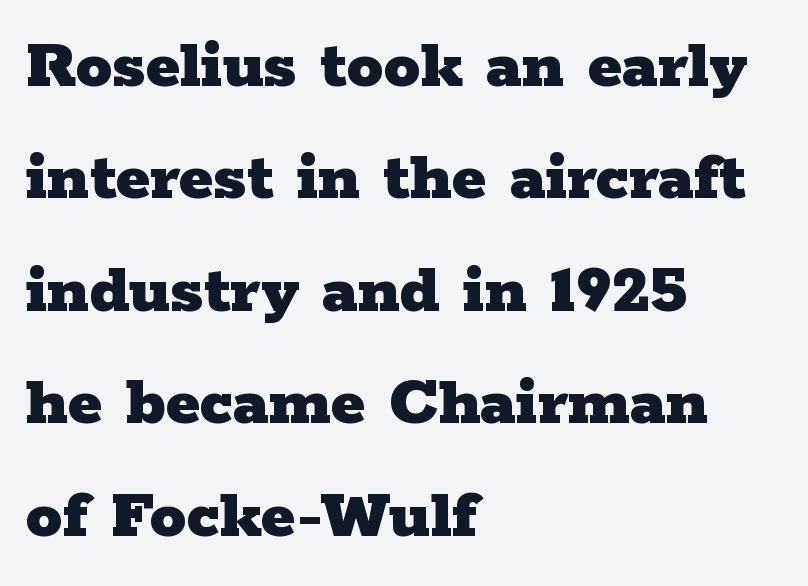
{"serif": "yes", "italic": "no", "bold": "yes", "weight": "heavy", "width": "wide", "stroke_contrast": "low", "x_height": "medium", "monospaced": "no", "underline": "no", "align": "left", "line_spacing": "normal", "line_spacing_ratio": 1.54, "letter_spacing": "normal", "letter_spacing_em": 0.0, "glyph_px": 73}
